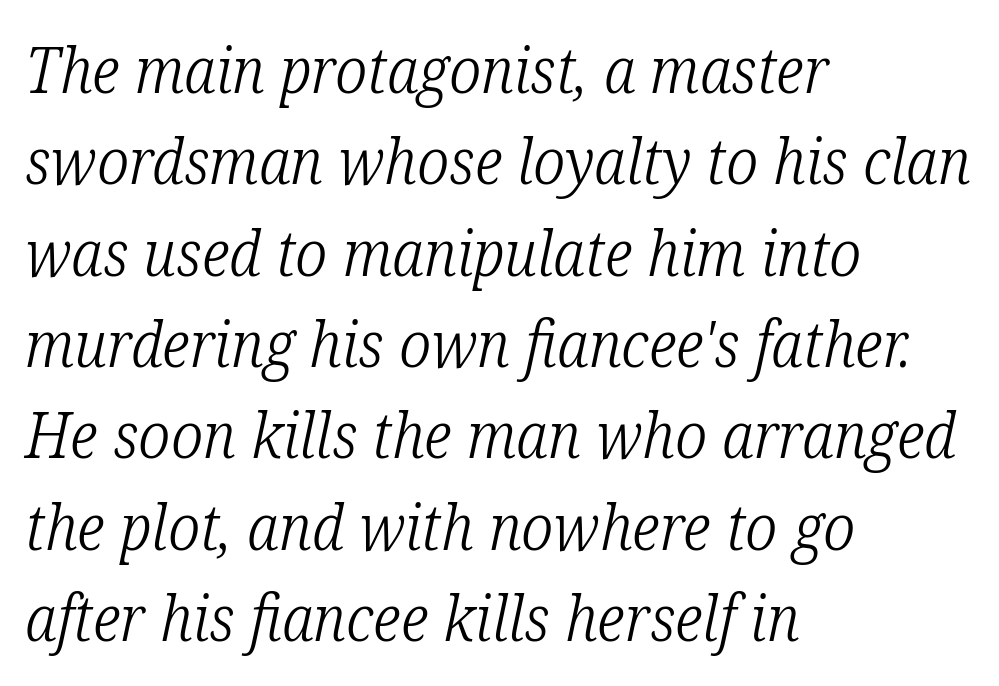
The image shows 63 px light, condensed serif type, italic (leaning right); set left-aligned, normal line spacing (1.45x), normal letter spacing, not underlined; low stroke contrast and a medium x-height.
